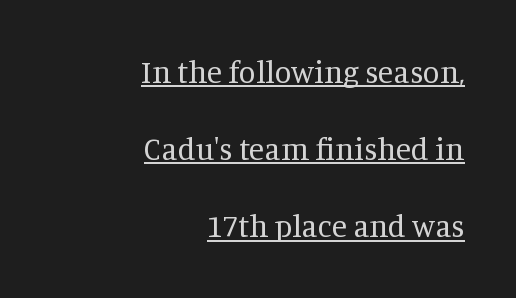
The face used here is seriffed, in the tradition of book romans. Bold? No — there's no thickening of the strokes. Interline gaps are noticeably wide in this sample. The rendering uses natural spacing where letterforms have individual widths. Short and long lines alike share a common ending point at right. This sample carries an underscore along the baseline area.
